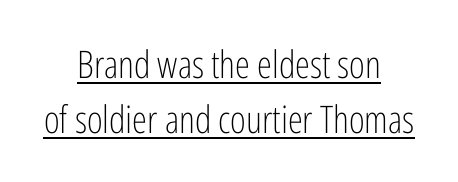
Vertical stems look standard width or narrower in stroke. The typeface chosen for these lines omits serifs. Compared with typical paragraphs, the rows here are spaced about the same. A typesetter would call this zero additional tracking.
